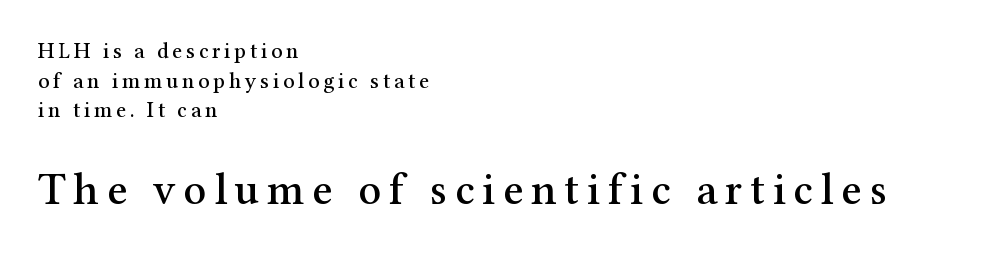
{"serif": "yes", "italic": "no", "width": "normal", "stroke_contrast": "medium", "x_height": "medium", "monospaced": "no", "underline": "no", "align": "left", "line_spacing": "normal", "line_spacing_ratio": 1.35, "larger_block": "second", "size_ratio": 2.05, "glyph_px": 45}
